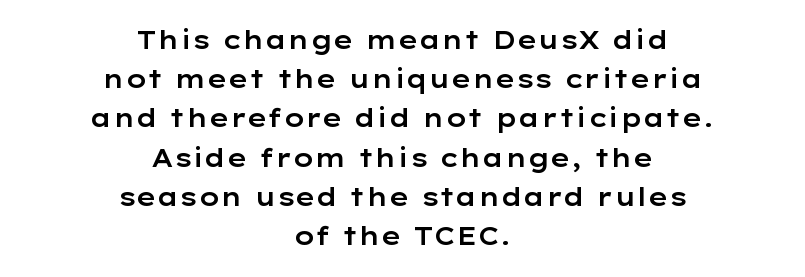
The image shows 25 px text type, upright; set centered, normal line spacing (1.57x), normal letter spacing, not underlined.
